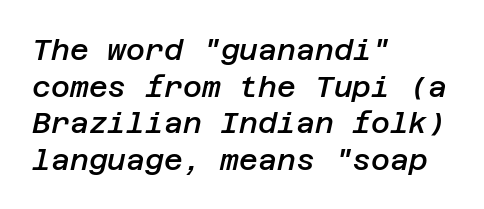
Q: Is the text bold? A: Semi-bold.
Q: Is the text italic (slanted)? A: Yes, it leans right by about 12 degrees.
Q: Is the text underlined? A: No.
Q: How is the paragraph aligned? A: Left-aligned.
Q: Is the spacing between letters normal or unusually wide? A: Normal.
Q: Is the spacing between lines tight, normal or loose? A: Normal.
Q: Width (condensed, normal, or wide)? A: Normal.
Q: Stroke contrast? A: Low.
Q: x-height? A: Large.
